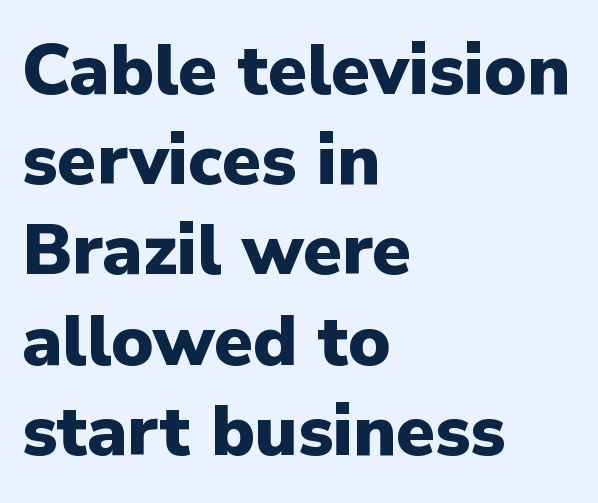
Q: Is the text bold? A: Yes.
Q: Is the text italic (slanted)? A: No, it is upright.
Q: Is the typeface a serif or a sans-serif typeface? A: Sans-serif.
Q: Is the text underlined? A: No.
Q: How is the paragraph aligned? A: Left-aligned.
Q: Is the spacing between letters normal or unusually wide? A: Normal.
Q: Is the spacing between lines tight, normal or loose? A: Normal.
Q: Width (condensed, normal, or wide)? A: Normal.
Q: Stroke contrast? A: Low.
Q: x-height? A: Medium.
Q: Monospaced? A: No.
